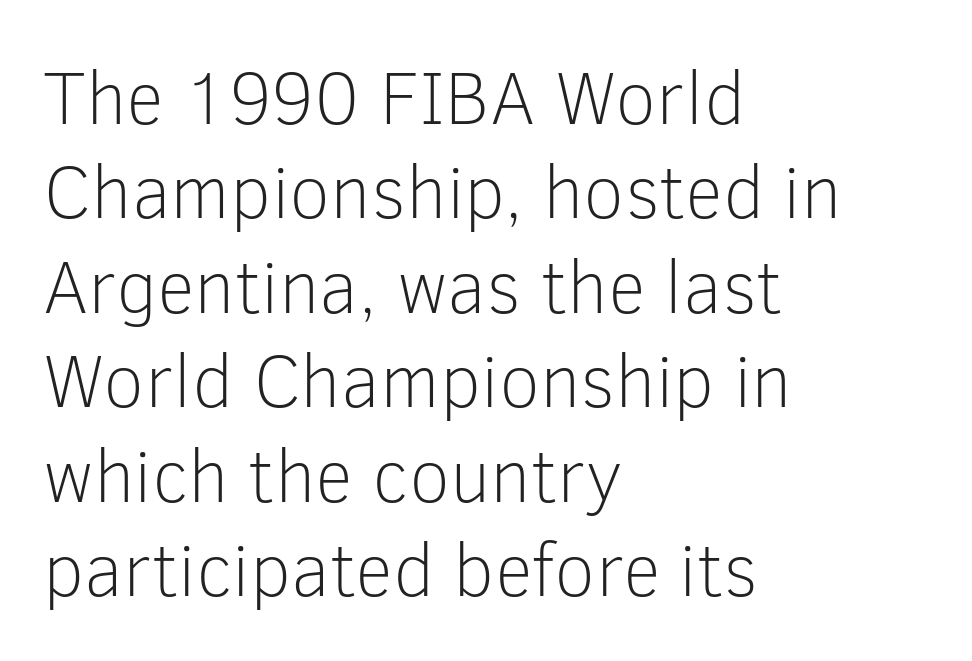
Q: Is the text bold? A: No.
Q: Is the text italic (slanted)? A: No, it is upright.
Q: Is the typeface a serif or a sans-serif typeface? A: Sans-serif.
Q: Is the text underlined? A: No.
Q: How is the paragraph aligned? A: Left-aligned.
Q: Is the spacing between letters normal or unusually wide? A: Normal.
Q: Is the spacing between lines tight, normal or loose? A: Normal.
Q: Width (condensed, normal, or wide)? A: Normal.
Q: Stroke contrast? A: Low.
Q: x-height? A: Medium.
Q: Monospaced? A: No.
